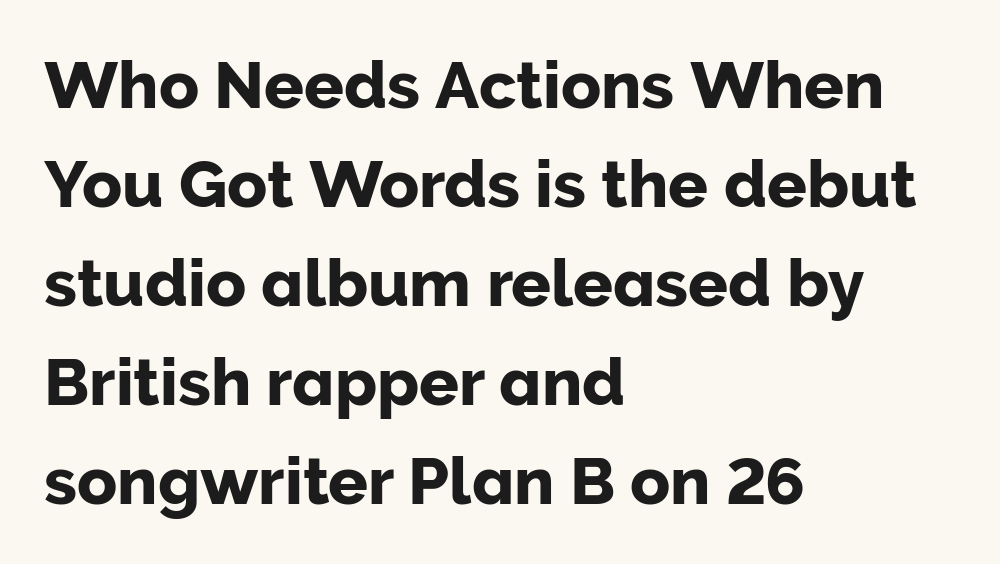
{"serif": "no", "italic": "no", "width": "normal", "stroke_contrast": "low", "x_height": "medium", "monospaced": "no", "underline": "no", "align": "left", "line_spacing": "normal", "line_spacing_ratio": 1.5, "letter_spacing": "normal", "letter_spacing_em": 0.0, "glyph_px": 66}
